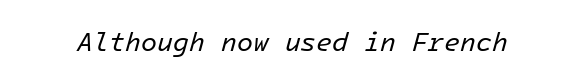
The image shows 26 px text type, italic (leaning right); set normal letter spacing, not underlined.
